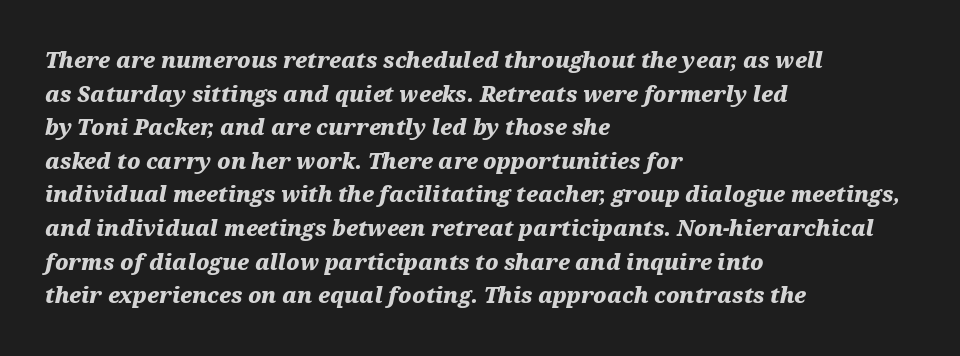
{"italic": "yes", "lean": "right", "slant_degrees": 12, "bold": "yes", "underline": "no", "align": "left", "line_spacing": "normal", "line_spacing_ratio": 1.6, "letter_spacing": "normal", "letter_spacing_em": 0.0, "glyph_px": 21}
